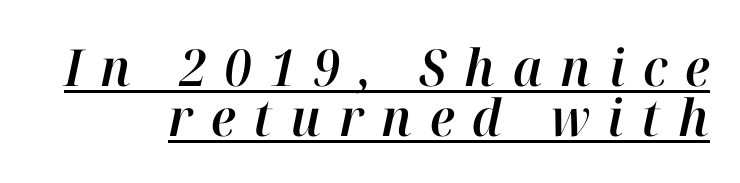
This is underlined copy, the kind a proofreader might mark for attention. The font's italic variant was chosen for this text. Very little white space separates one row of letters from the next. The face used here is rendered with a markedly widened letterfit. A typesetter would call this proportional, since set widths differ per character.
